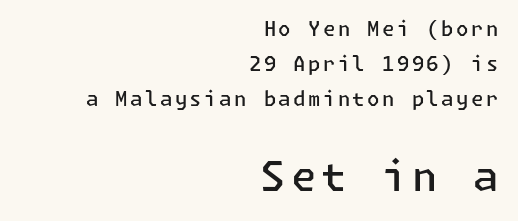
Decoration check: the copy has no underline. The face used here appears at its bigger size in the lower chunk. Notice the strokes are somewhat thickened but not fully heavy: this is a semibold. The font's upright variant was chosen for this text.
